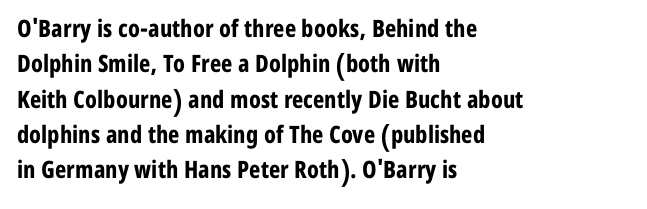
The baseline area is clear. Rendered with straight, roman letterforms. The face used here has the dense, thick strokes of a bold. One-word summary of the alignment: left.
